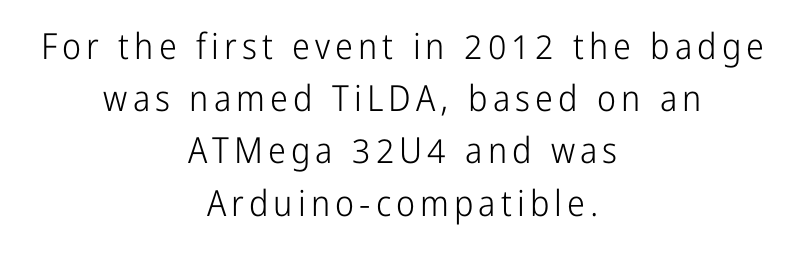
The image shows 36 px light, condensed sans-serif type, upright; set centered, normal line spacing (1.45x), not underlined; low stroke contrast and a medium x-height.
